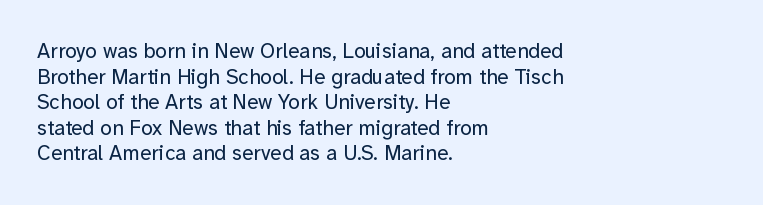
Q: Is the text bold? A: No.
Q: Is the text italic (slanted)? A: No, it is upright.
Q: Is the text underlined? A: No.
Q: How is the paragraph aligned? A: Left-aligned.
Q: Is the spacing between letters normal or unusually wide? A: Normal.
